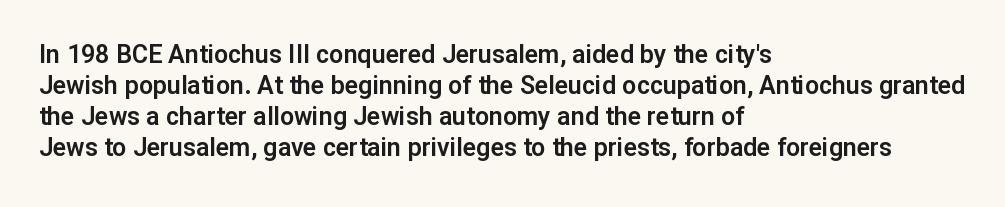
The image shows 25 px text type, upright; set left-aligned, line spacing 1.24x, normal letter spacing, not underlined.
